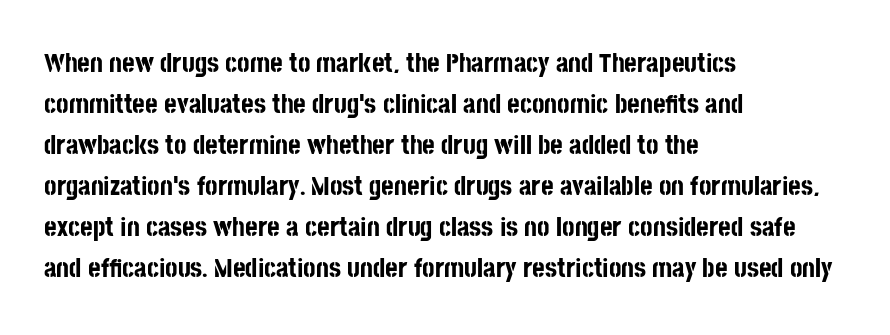
The image shows 27 px bold type, upright; set left-aligned, normal line spacing (1.52x), normal letter spacing, not underlined.
